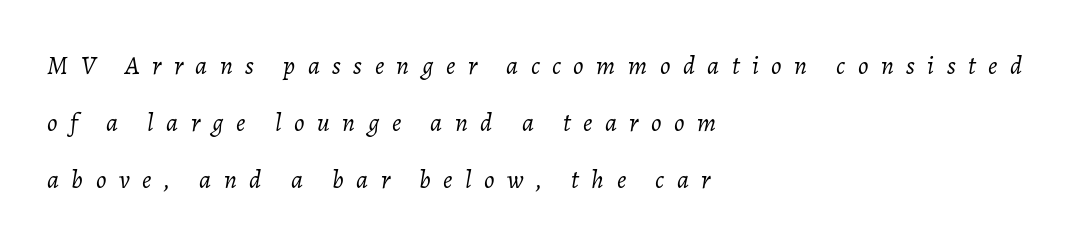
Q: Is the text bold? A: No.
Q: Is the text italic (slanted)? A: Yes, it leans right by about 7 degrees.
Q: Is the text underlined? A: No.
Q: How is the paragraph aligned? A: Left-aligned.
Q: Is the spacing between letters normal or unusually wide? A: Unusually wide.
Q: Is the spacing between lines tight, normal or loose? A: Loose.
